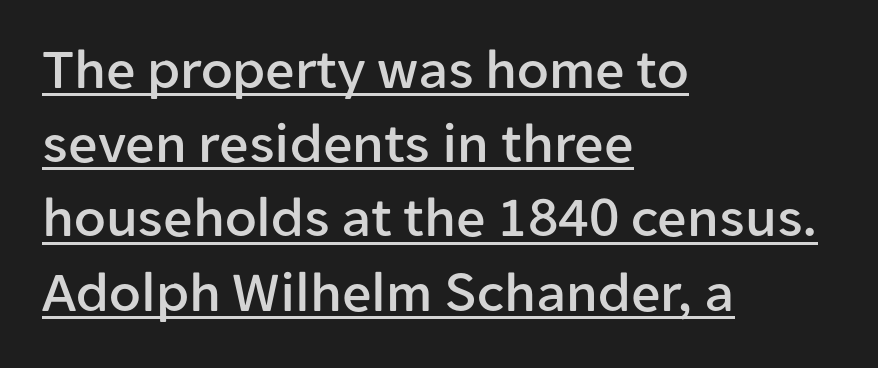
In designer terms, the underline attribute is active on this setting. Reading down the block, your eye returns to a fixed left position each line. The space between consecutive lines is moderate. These lines are composed in type without serifs. Ascenders rise straight up at ninety degrees.
